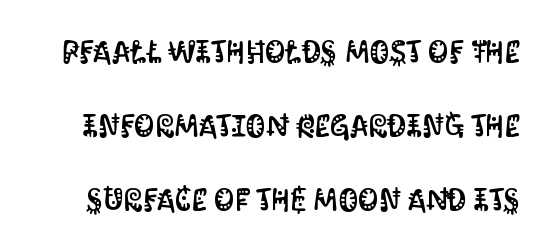
{"serif": "no", "italic": "no", "width": "condensed", "stroke_contrast": "medium", "x_height": "large", "monospaced": "no", "underline": "no", "line_spacing": "loose", "line_spacing_ratio": 2.32, "letter_spacing": "normal", "letter_spacing_em": 0.0, "glyph_px": 32}
